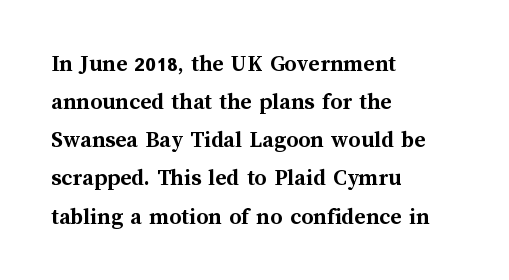
Q: Is the text bold? A: Yes.
Q: Is the text italic (slanted)? A: No, it is upright.
Q: Is the text underlined? A: No.
Q: How is the paragraph aligned? A: Left-aligned.
Q: Is the spacing between letters normal or unusually wide? A: Normal.
Q: Is the spacing between lines tight, normal or loose? A: Normal.
